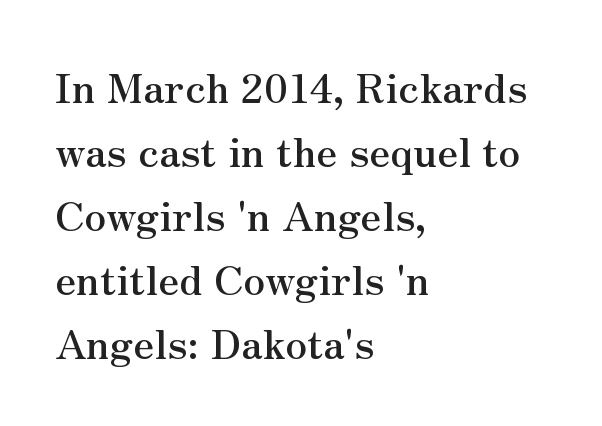
{"serif": "yes", "italic": "no", "width": "normal", "stroke_contrast": "medium", "x_height": "small", "monospaced": "no", "underline": "no", "align": "left", "line_spacing": "normal", "line_spacing_ratio": 1.56, "letter_spacing": "normal", "letter_spacing_em": 0.0, "glyph_px": 41}
